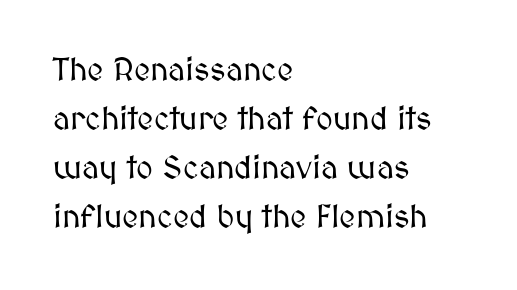
Character widths vary here, with narrow letters taking less room than wide ones. Vertical strokes here are truly vertical. One glance says typical: line gaps are just what's usual. Left-aligned paragraph, ragged on the right.
